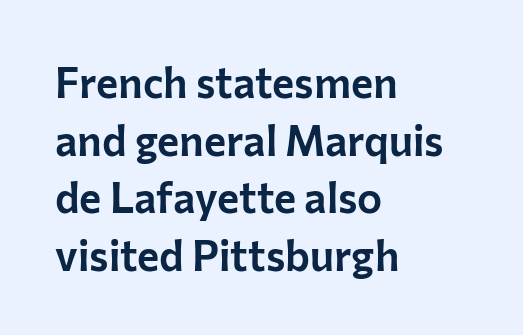
{"serif": "no", "italic": "no", "width": "normal", "stroke_contrast": "low", "x_height": "medium", "monospaced": "no", "underline": "no", "align": "left", "line_spacing": "normal", "line_spacing_ratio": 1.37, "letter_spacing": "normal", "letter_spacing_em": 0.0, "glyph_px": 42}
